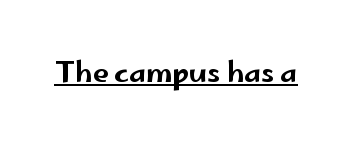
Notice how a bar underscores the lettering throughout. A roman cut, with each character standing at attention. Compared with typical body copy, the letter spacing here is the same. Classification — sans serif. Note the varied advance widths — an 'i' is clearly narrower than an 'm'.
